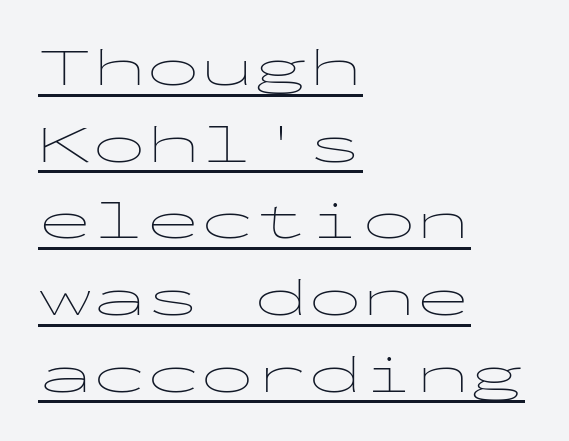
{"serif": "no", "italic": "no", "bold": "no", "weight": "thin", "width": "wide", "stroke_contrast": "low", "x_height": "medium", "monospaced": "yes", "underline": "yes", "align": "left", "line_spacing": "normal", "line_spacing_ratio": 1.42, "letter_spacing": "normal", "letter_spacing_em": 0.0, "glyph_px": 54}
